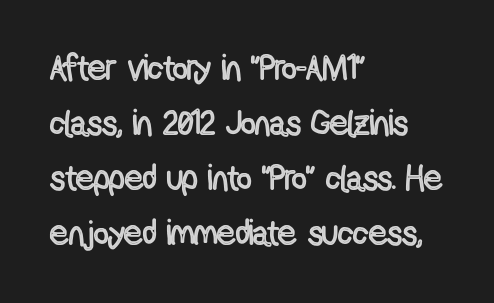
Q: Is the text italic (slanted)? A: No, it is upright.
Q: Is the text underlined? A: No.
Q: How is the paragraph aligned? A: Left-aligned.
Q: Is the spacing between letters normal or unusually wide? A: Normal.
Q: Is the spacing between lines tight, normal or loose? A: Normal.
Q: Width (condensed, normal, or wide)? A: Condensed.
Q: x-height? A: Medium.
Q: Monospaced? A: No.
